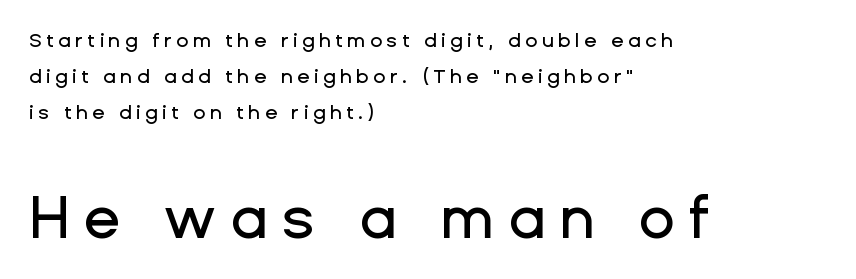
The image shows 60 px sans-serif type, upright; set left-aligned, line spacing 1.81x, unusually wide letter spacing (+0.22 em), not underlined; the second (bottom) block is 3.0x larger; low stroke contrast and a medium x-height.
